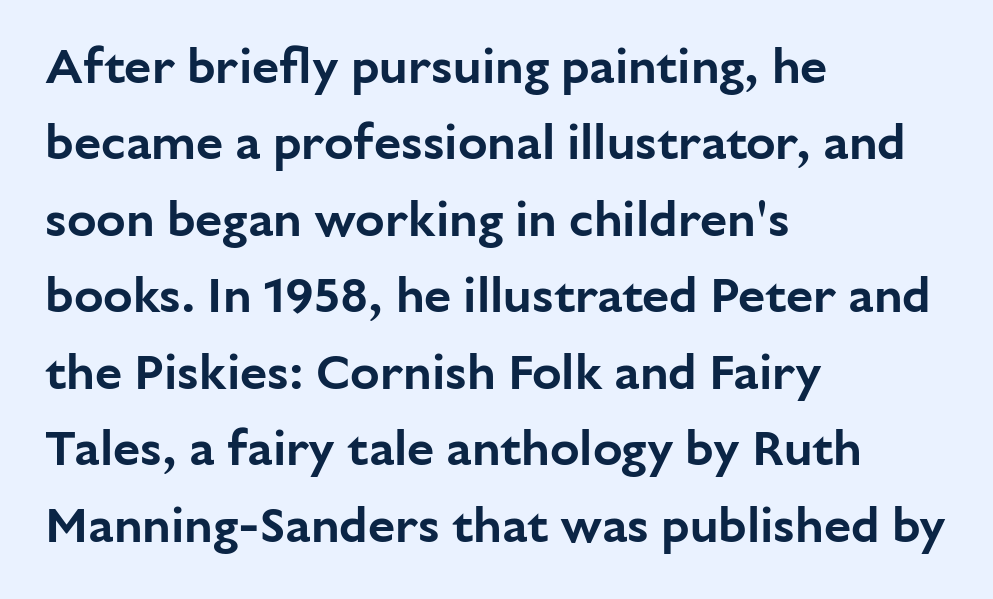
Q: Is the text italic (slanted)? A: No, it is upright.
Q: Is the typeface a serif or a sans-serif typeface? A: Sans-serif.
Q: Is the text underlined? A: No.
Q: How is the paragraph aligned? A: Left-aligned.
Q: Is the spacing between letters normal or unusually wide? A: Normal.
Q: Is the spacing between lines tight, normal or loose? A: Normal.
Q: Width (condensed, normal, or wide)? A: Normal.
Q: Stroke contrast? A: Low.
Q: x-height? A: Medium.
Q: Monospaced? A: No.
